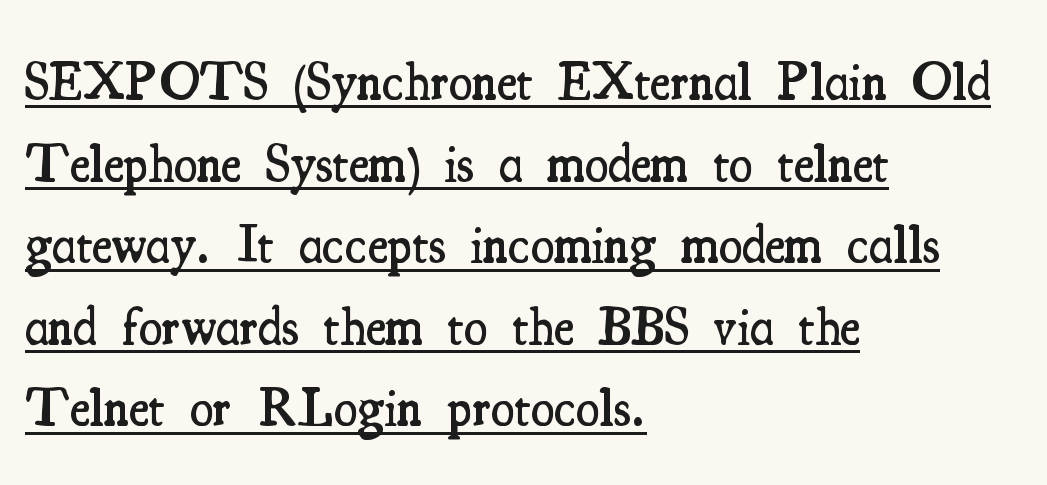
Q: Is the text bold? A: Semi-bold.
Q: Is the text italic (slanted)? A: No, it is upright.
Q: Is the typeface a serif or a sans-serif typeface? A: Serif.
Q: Is the text underlined? A: Yes.
Q: How is the paragraph aligned? A: Left-aligned.
Q: Is the spacing between letters normal or unusually wide? A: Normal.
Q: Is the spacing between lines tight, normal or loose? A: Normal.
Q: Width (condensed, normal, or wide)? A: Condensed.
Q: Stroke contrast? A: Medium.
Q: x-height? A: Small.
Q: Monospaced? A: No.
